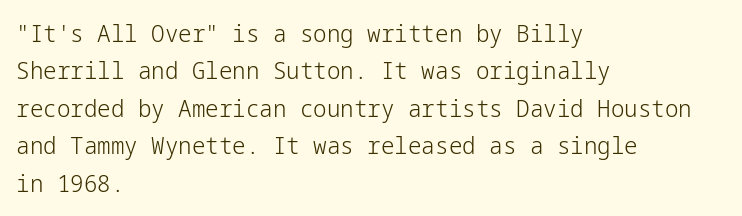
Q: Is the text bold? A: No.
Q: Is the text italic (slanted)? A: No, it is upright.
Q: Is the text underlined? A: No.
Q: How is the paragraph aligned? A: Left-aligned.
Q: Is the spacing between letters normal or unusually wide? A: Normal.
Q: Is the spacing between lines tight, normal or loose? A: Normal.
